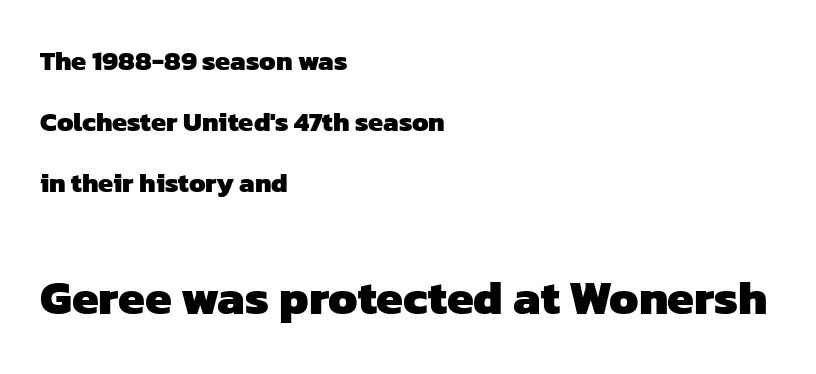
Q: Is the text bold? A: Yes.
Q: Is the typeface a serif or a sans-serif typeface? A: Sans-serif.
Q: Is the text underlined? A: No.
Q: How is the paragraph aligned? A: Left-aligned.
Q: Is the spacing between letters normal or unusually wide? A: Normal.
Q: Is the spacing between lines tight, normal or loose? A: Loose.
Q: Which block of text is set in a larger size, the first (top) or the second (bottom)? A: The second (bottom) one.
Q: Width (condensed, normal, or wide)? A: Normal.
Q: Stroke contrast? A: Low.
Q: x-height? A: Medium.
Q: Monospaced? A: No.
